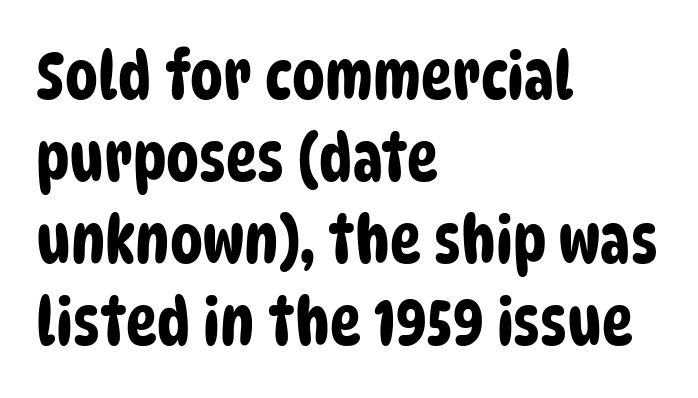
{"serif": "no", "width": "condensed", "stroke_contrast": "low", "x_height": "large", "monospaced": "no", "underline": "no", "align": "left", "line_spacing_ratio": 1.24, "letter_spacing": "normal", "letter_spacing_em": 0.0, "glyph_px": 66}
